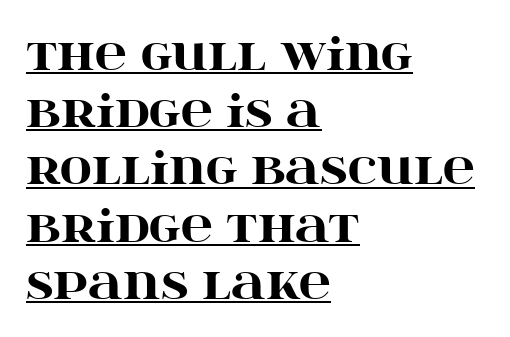
Q: Is the text bold? A: Yes.
Q: Is the text italic (slanted)? A: No, it is upright.
Q: Is the typeface a serif or a sans-serif typeface? A: Serif.
Q: Is the text underlined? A: Yes.
Q: How is the paragraph aligned? A: Left-aligned.
Q: Is the spacing between letters normal or unusually wide? A: Normal.
Q: Is the spacing between lines tight, normal or loose? A: Normal.
Q: Width (condensed, normal, or wide)? A: Wide.
Q: Stroke contrast? A: High.
Q: x-height? A: Large.
Q: Monospaced? A: No.
